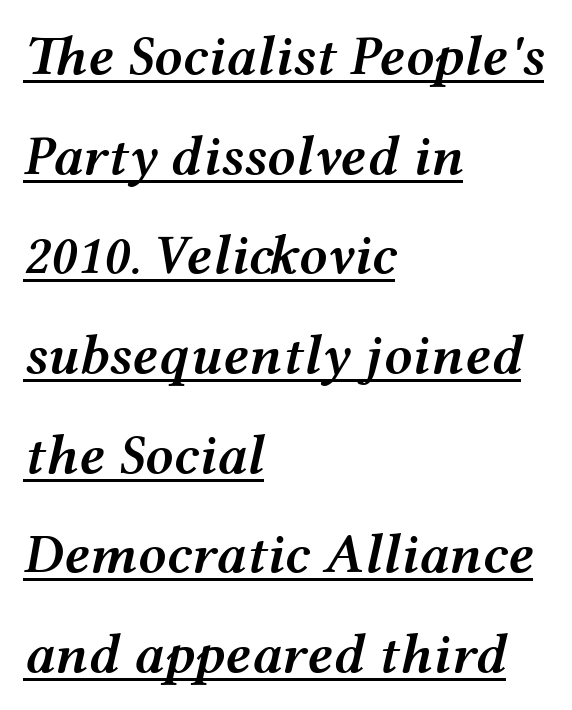
Rendered with sloped, italic letterforms. The lines in this sample share a left origin and differ only in where they stop. The rendering uses natural spacing where letterforms have individual widths. On the weight axis this lands at semibold, roughly 600. Honestly, the underline is the first thing you notice here.
